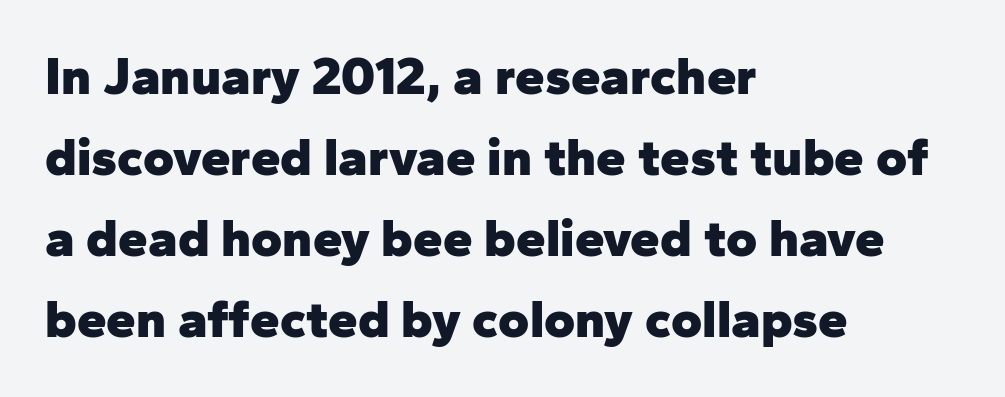
How are the letters spaced? Ordinarily, with no added tracking. Serifs: no, the terminals of the letterforms are clean. Thick stems and heavy bowls — unmistakably bold. Descenders are the only things crossing below the line. A typesetter would call this proportional, since set widths differ per character. Layout note: lines flush left.
